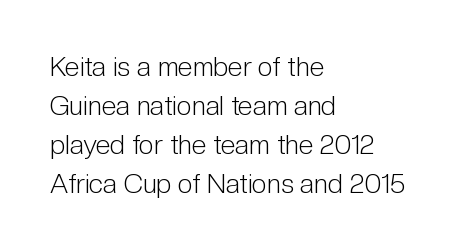
{"italic": "no", "bold": "no", "underline": "no", "align": "left", "line_spacing": "normal", "line_spacing_ratio": 1.45, "letter_spacing": "normal", "letter_spacing_em": 0.0, "glyph_px": 27}
